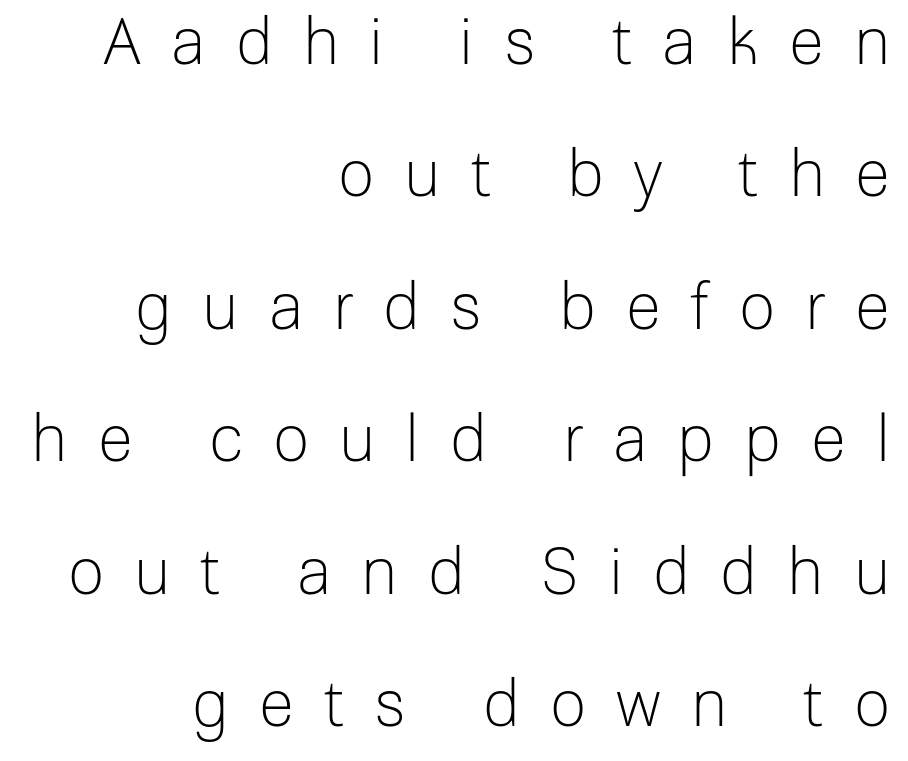
The image shows 64 px light sans-serif type, upright; set right-aligned, loose line spacing (2.07x), unusually wide letter spacing (+0.47 em), not underlined; low stroke contrast and a medium x-height.
